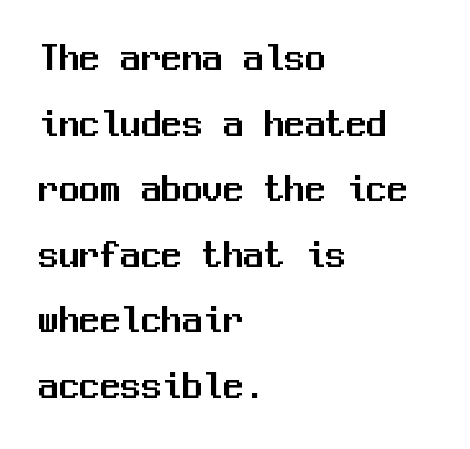
Q: Is the text italic (slanted)? A: No, it is upright.
Q: Is the typeface a serif or a sans-serif typeface? A: Sans-serif.
Q: Is the text underlined? A: No.
Q: How is the paragraph aligned? A: Left-aligned.
Q: Is the spacing between letters normal or unusually wide? A: Normal.
Q: Is the spacing between lines tight, normal or loose? A: Normal.
Q: Width (condensed, normal, or wide)? A: Normal.
Q: Stroke contrast? A: Medium.
Q: x-height? A: Medium.
Q: Monospaced? A: Yes.
